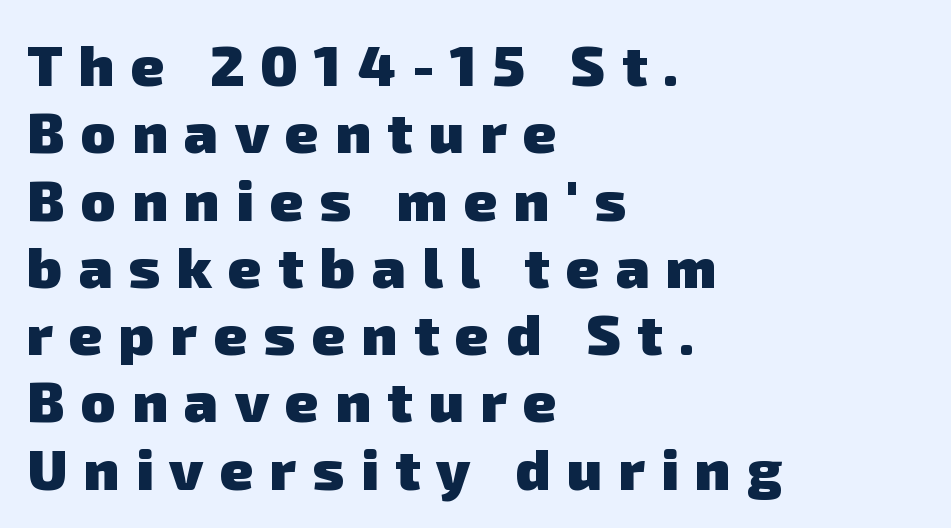
Think of a printed novel: that variable character pitch is what you see here. This rendering uses left alignment, leaving the right contour irregular. The rendering inserts visible extra space after every character. A bare baseline throughout the passage. I'd describe the lettering as bold — thick and assertive. Each letter's strokes conclude bluntly, with no projecting serifs.
